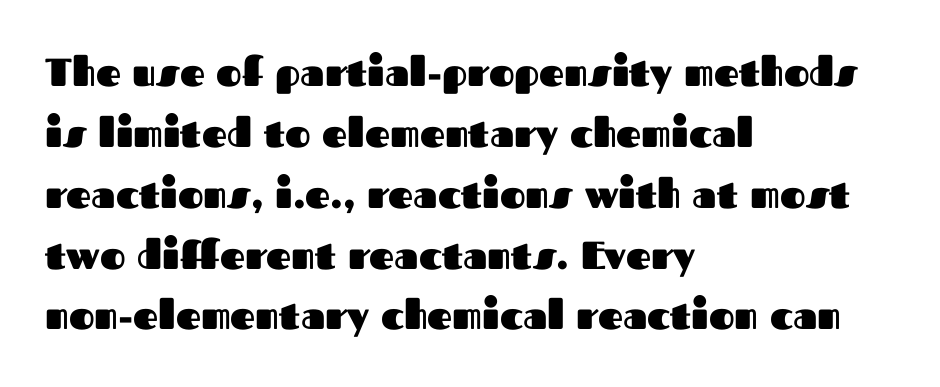
{"serif": "no", "italic": "no", "bold": "yes", "weight": "heavy", "width": "normal", "stroke_contrast": "medium", "x_height": "medium", "monospaced": "no", "underline": "no", "align": "left", "line_spacing": "normal", "line_spacing_ratio": 1.56, "letter_spacing": "normal", "letter_spacing_em": 0.0, "glyph_px": 39}
